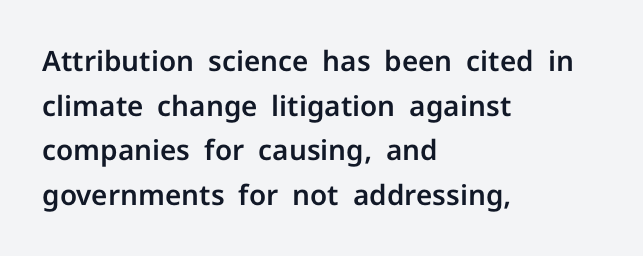
{"serif": "no", "italic": "no", "width": "normal", "stroke_contrast": "low", "x_height": "medium", "monospaced": "no", "underline": "no", "align": "left", "line_spacing": "normal", "line_spacing_ratio": 1.59, "letter_spacing": "normal", "letter_spacing_em": 0.0, "glyph_px": 28}
